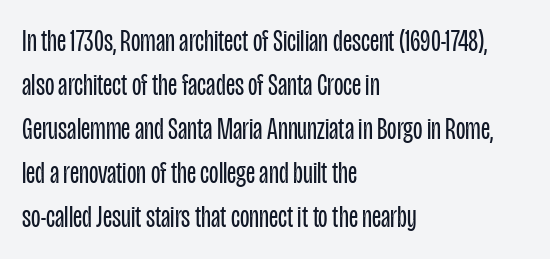
This sample uses plain, unmodified letter spacing. Is there any slant? The stems are plumb. A classic flush-left, rag-right setting is used for this passage. How would I describe the line gaps? Plain and ordinary. Note: no serifs on the glyphs. A clean baseline with only descenders dipping below it.
